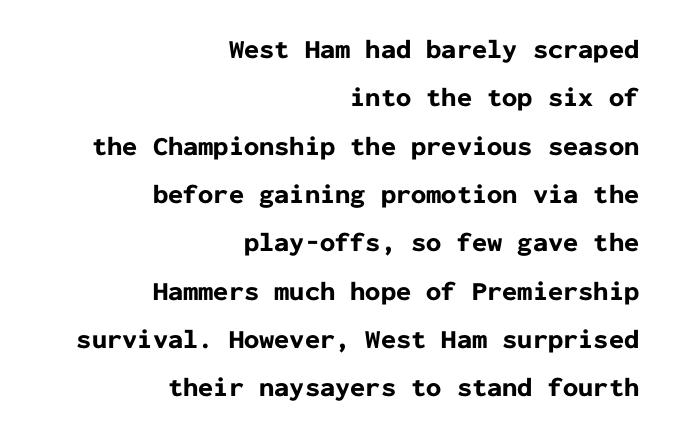
{"italic": "no", "bold": "yes", "underline": "no", "align": "right", "line_spacing_ratio": 1.79, "letter_spacing": "normal", "letter_spacing_em": 0.0, "glyph_px": 27}
